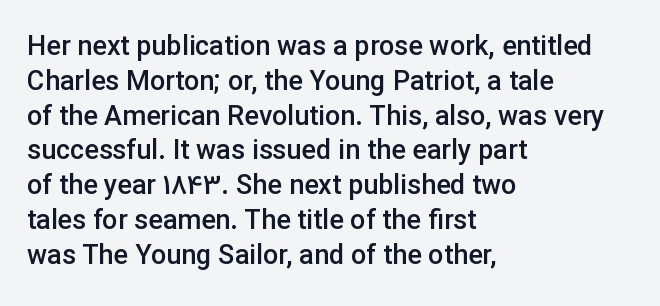
The image shows 27 px text type, upright; set left-aligned, normal line spacing (1.29x), normal letter spacing, not underlined.
